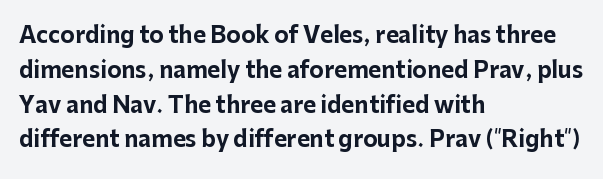
The image shows 22 px bold type, upright; set left-aligned, normal line spacing (1.58x), normal letter spacing, not underlined.
